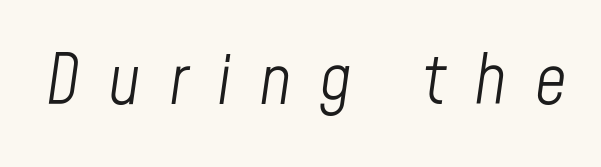
Each stroke keeps to a modest, everyday thickness or less. Italic? Definitely — the glyphs are oblique. Tracking here is generous; glyphs stand well apart from one another. Here the designer chose a conventional face with non-uniform glyph widths. The zone under the glyphs is completely vacant.
